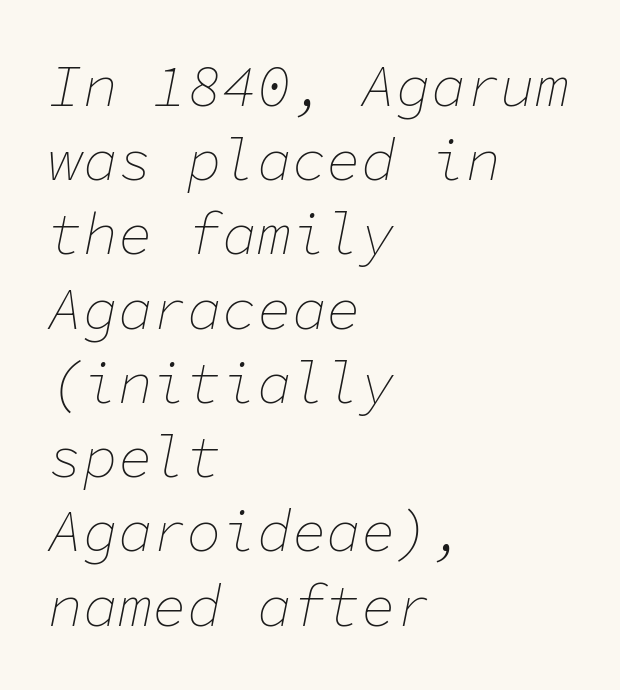
The weight would be labelled regular, book, light, or lighter still. Reading down the column, the eye jumps a familiar distance to each next line. You could count columns in this text — the font is strictly monospaced. Leftover space on each line is placed entirely after the last word. Italic? Definitely — the glyphs are oblique. Standard letterfit; no display-style spreading of the glyphs.
